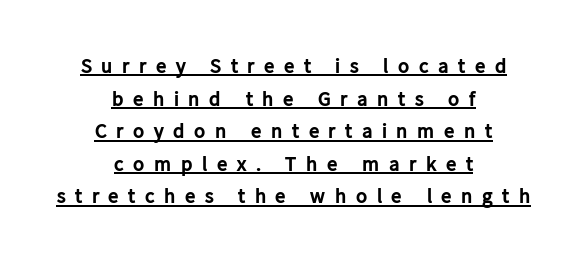
Beneath each row of characters lies a ruled line. Weight: bold. The lines in this sample share a center point and differ in where they start and stop. You can tell it's not italic because the verticals are truly vertical. Horizontal bands of white between lines are of average thickness.
